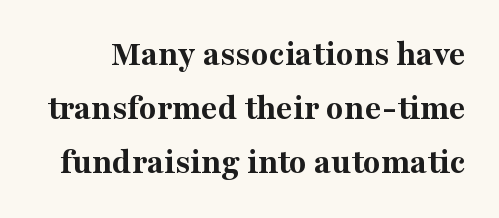
{"serif": "yes", "italic": "no", "bold": "yes", "weight": "bold", "width": "normal", "stroke_contrast": "medium", "x_height": "medium", "monospaced": "no", "underline": "no", "line_spacing": "normal", "line_spacing_ratio": 1.5, "letter_spacing": "normal", "letter_spacing_em": 0.0, "glyph_px": 36}
